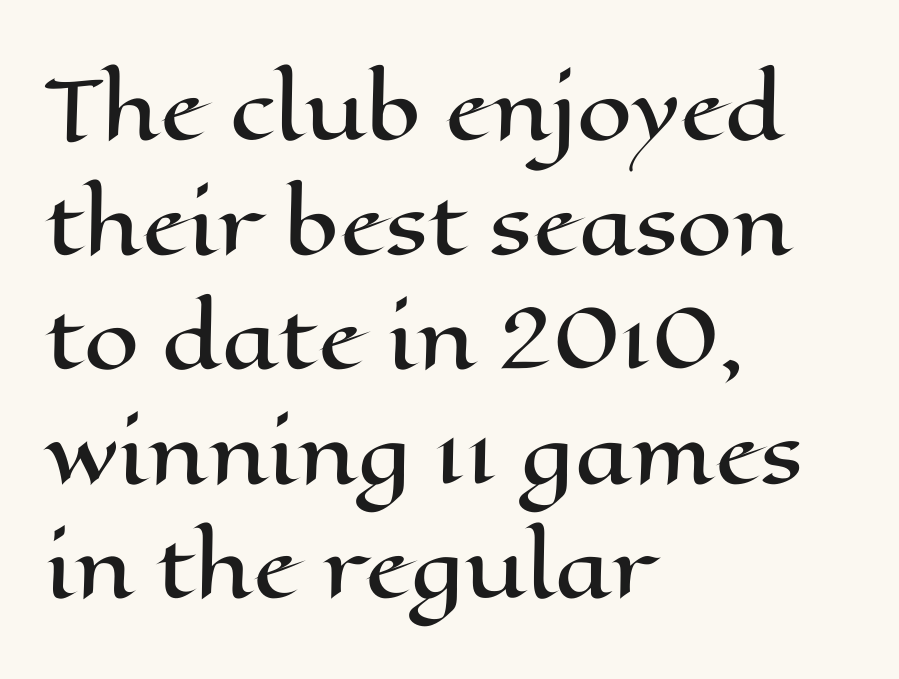
Q: Is the text italic (slanted)? A: No, it is upright.
Q: Is the text underlined? A: No.
Q: How is the paragraph aligned? A: Left-aligned.
Q: Is the spacing between letters normal or unusually wide? A: Normal.
Q: Is the spacing between lines tight, normal or loose? A: Normal.
Q: Width (condensed, normal, or wide)? A: Wide.
Q: Stroke contrast? A: High.
Q: x-height? A: Medium.
Q: Monospaced? A: No.
